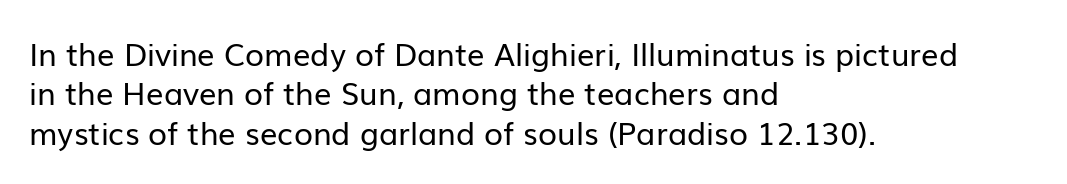
The image shows 31 px regular-weight sans-serif type, upright; set left-aligned, normal line spacing (1.27x), normal letter spacing, not underlined; low stroke contrast and a medium x-height.
